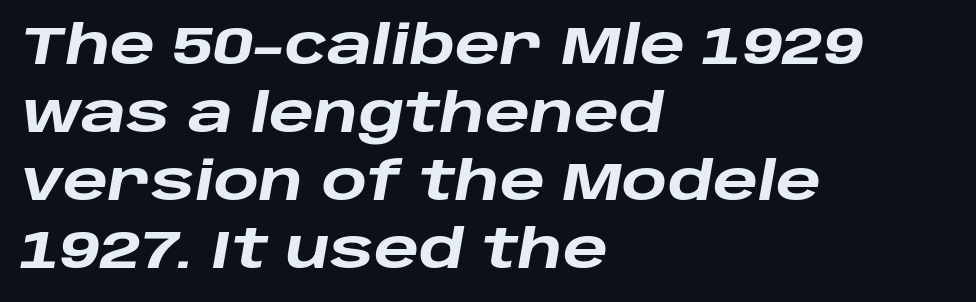
Nothing unusual about the tracking: characters are spaced as the font intends. The letters advance in unequal steps, a hallmark of proportional type. The lettering tilts uniformly, giving the passage an italic look. Check under the words: just untouched page.
